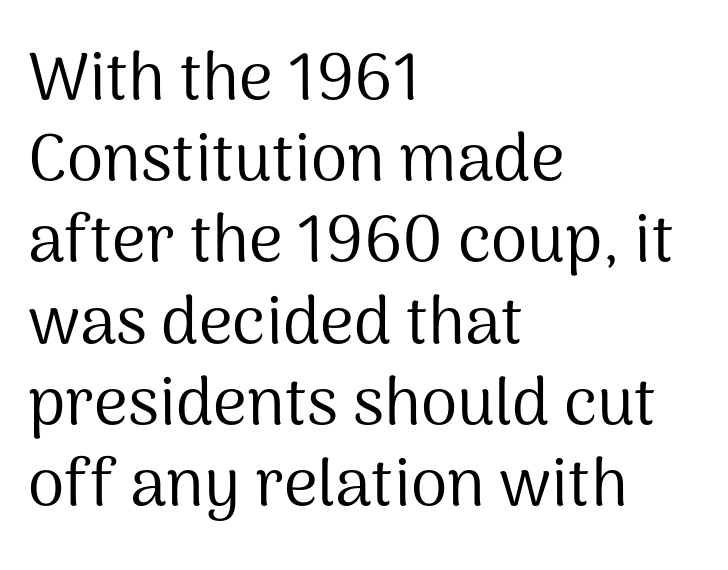
The image shows 66 px regular-weight sans-serif type, upright; set left-aligned, line spacing 1.23x, normal letter spacing, not underlined; medium stroke contrast and a medium x-height.
